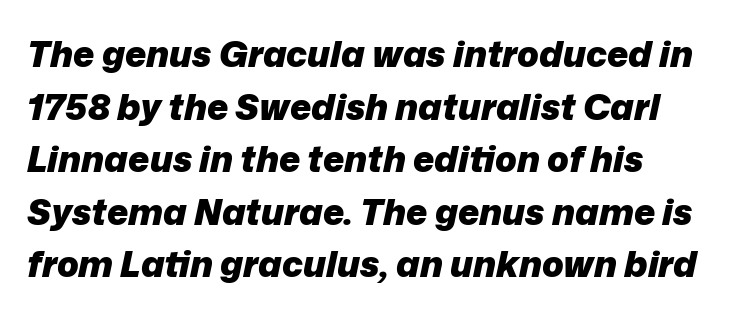
Spacing verdict: proportional, widths tailored to each character. The rows are spaced the way most documents space them. Descenders are the only things crossing below the line. Quick note: italic.
